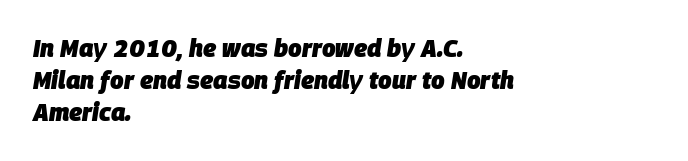
Decoration check: the copy has no underline. Rows of type keep a routine distance in the vertical direction. Every row of glyphs begins at an identical x-position on the left. Rendered with sloped, italic letterforms.
